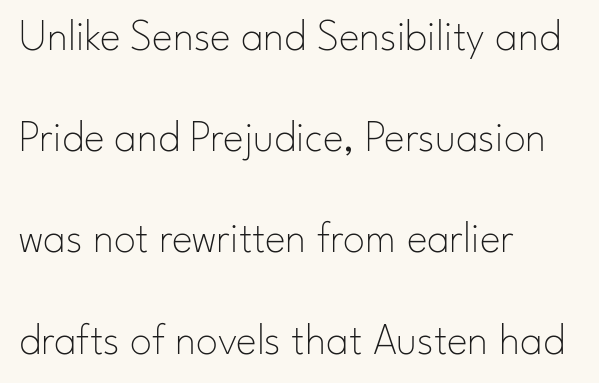
{"serif": "no", "italic": "no", "bold": "no", "weight": "thin", "width": "normal", "stroke_contrast": "low", "x_height": "small", "monospaced": "no", "underline": "no", "align": "left", "line_spacing": "loose", "line_spacing_ratio": 2.3, "letter_spacing": "normal", "letter_spacing_em": 0.0, "glyph_px": 44}
